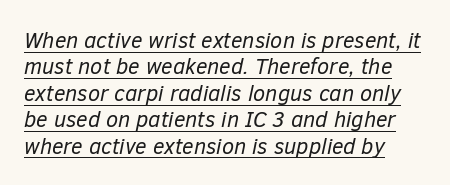
Students, observe the line beneath the letters — that is underlining. No heavy texture on the line: the type isn't bold. Look at the tracking — it's just the regular setting, nothing added. Short and long lines alike share a common starting point at left.
